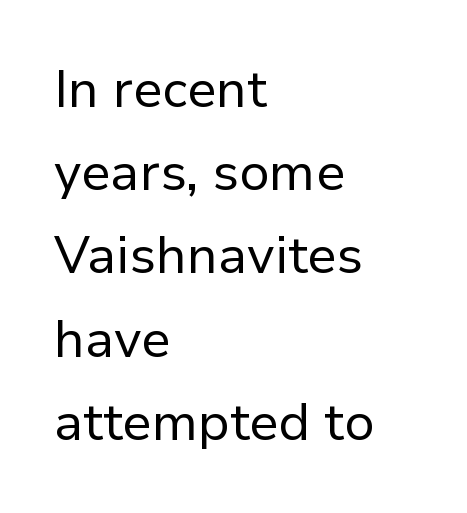
Q: Is the text bold? A: No.
Q: Is the text italic (slanted)? A: No, it is upright.
Q: Is the typeface a serif or a sans-serif typeface? A: Sans-serif.
Q: Is the text underlined? A: No.
Q: How is the paragraph aligned? A: Left-aligned.
Q: Is the spacing between letters normal or unusually wide? A: Normal.
Q: Is the spacing between lines tight, normal or loose? A: Normal.
Q: Width (condensed, normal, or wide)? A: Normal.
Q: Stroke contrast? A: Low.
Q: x-height? A: Medium.
Q: Monospaced? A: No.
